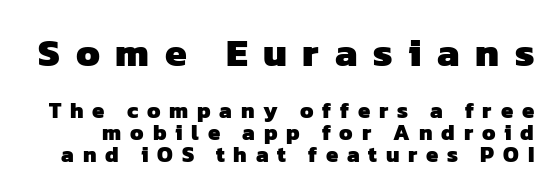
Notice how descenders almost collide with the ascenders below — that's tight leading. Words appear elongated and porous because spacing is wide. Underline: absent. Looks like regular typesetting: each glyph gets only the width it needs.
